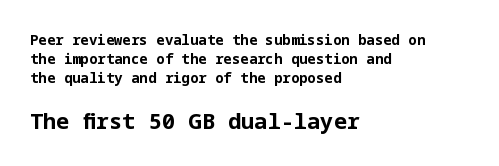
Q: Is the text bold? A: Yes.
Q: Is the text italic (slanted)? A: No, it is upright.
Q: Is the text underlined? A: No.
Q: How is the paragraph aligned? A: Left-aligned.
Q: Is the spacing between letters normal or unusually wide? A: Normal.
Q: Is the spacing between lines tight, normal or loose? A: Normal.
Q: Which block of text is set in a larger size, the first (top) or the second (bottom)? A: The second (bottom) one.
